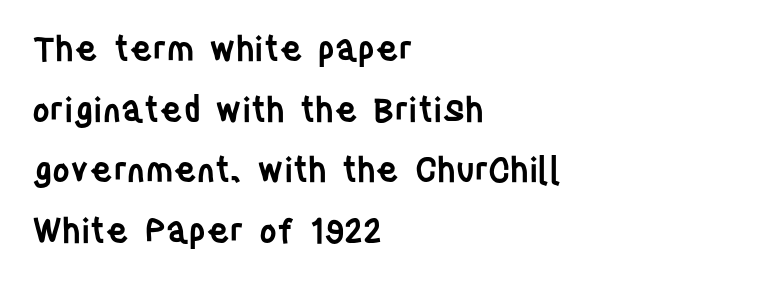
{"serif": "no", "italic": "no", "bold": "semi", "weight": "semibold", "width": "condensed", "stroke_contrast": "low", "x_height": "large", "monospaced": "no", "underline": "no", "align": "left", "line_spacing_ratio": 1.78, "letter_spacing": "normal", "letter_spacing_em": 0.0, "glyph_px": 34}
